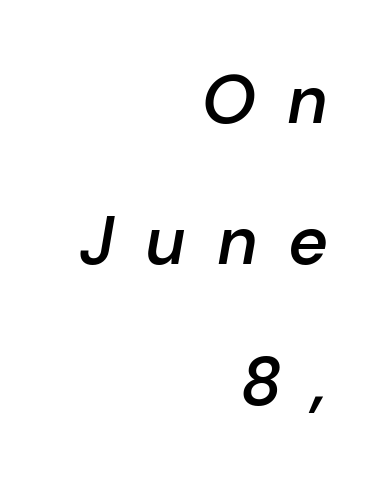
Q: Is the text bold? A: Semi-bold.
Q: Is the text italic (slanted)? A: Yes, it leans right by about 10 degrees.
Q: Is the text underlined? A: No.
Q: How is the paragraph aligned? A: Right-aligned.
Q: Is the spacing between letters normal or unusually wide? A: Unusually wide.
Q: Is the spacing between lines tight, normal or loose? A: Loose.
Q: Width (condensed, normal, or wide)? A: Normal.
Q: Stroke contrast? A: Low.
Q: x-height? A: Medium.
Q: Monospaced? A: No.
